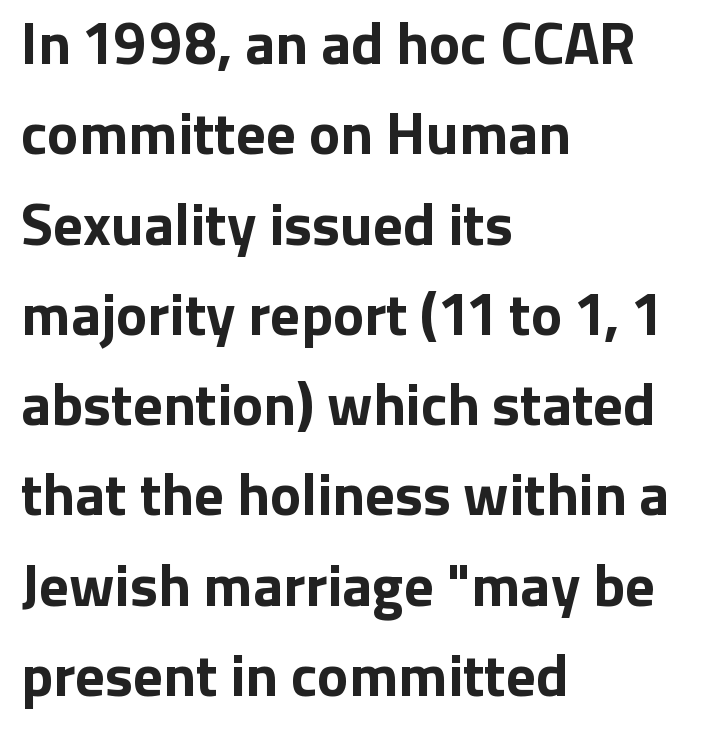
Character widths vary here, with narrow letters taking less room than wide ones. Do the letters lean? They stand straight. Underlining? Definitely not there. Check where the strokes stop: nothing finishes them off — pure sans. The horizontal fit of the characters is conventional and even.
